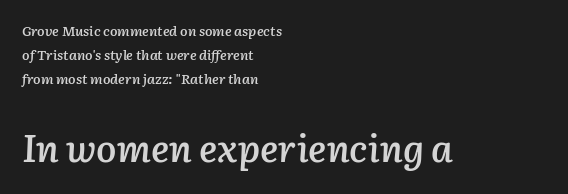
Heft: intermediate — a semibold. The horizontal fit of the characters is conventional and even. The foot of each line stays bare and open. Line beginnings align vertically; line endings do not. The face used here is proportionally spaced, like ordinary book or web type.
